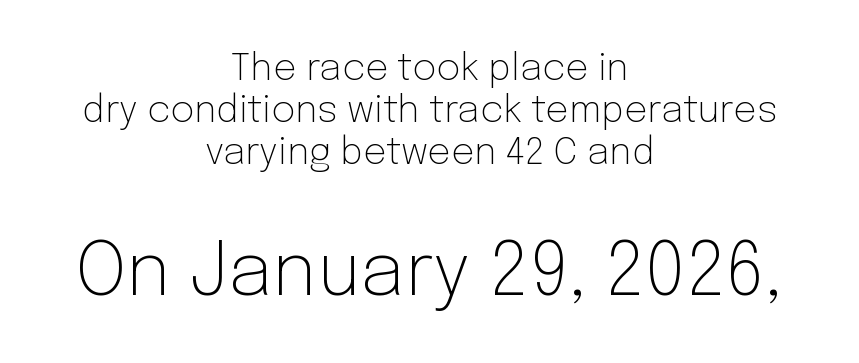
Q: Is the text bold? A: No.
Q: Is the text italic (slanted)? A: No, it is upright.
Q: Is the typeface a serif or a sans-serif typeface? A: Sans-serif.
Q: Is the text underlined? A: No.
Q: How is the paragraph aligned? A: Centered.
Q: Is the spacing between letters normal or unusually wide? A: Normal.
Q: Is the spacing between lines tight, normal or loose? A: Tight.
Q: Which block of text is set in a larger size, the first (top) or the second (bottom)? A: The second (bottom) one.
Q: Width (condensed, normal, or wide)? A: Normal.
Q: Stroke contrast? A: Low.
Q: x-height? A: Medium.
Q: Monospaced? A: No.
